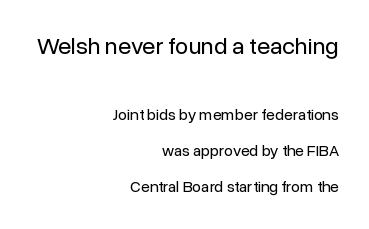
Q: Is the text bold? A: No.
Q: Is the text italic (slanted)? A: No, it is upright.
Q: Is the text underlined? A: No.
Q: How is the paragraph aligned? A: Right-aligned.
Q: Is the spacing between letters normal or unusually wide? A: Normal.
Q: Is the spacing between lines tight, normal or loose? A: Loose.
Q: Which block of text is set in a larger size, the first (top) or the second (bottom)? A: The first (top) one.
